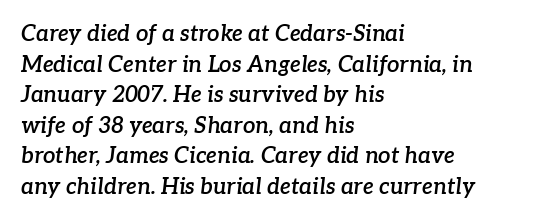
{"italic": "yes", "lean": "right", "slant_degrees": 7, "bold": "semi", "underline": "no", "align": "left", "line_spacing": "normal", "line_spacing_ratio": 1.39, "letter_spacing": "normal", "letter_spacing_em": 0.0, "glyph_px": 22}
